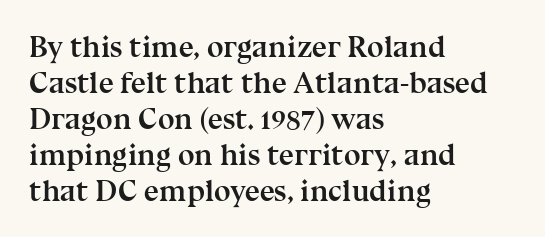
The image shows 30 px semibold serif type, upright; set left-aligned, line spacing 1.2x, normal letter spacing, not underlined; medium stroke contrast and a medium x-height.
